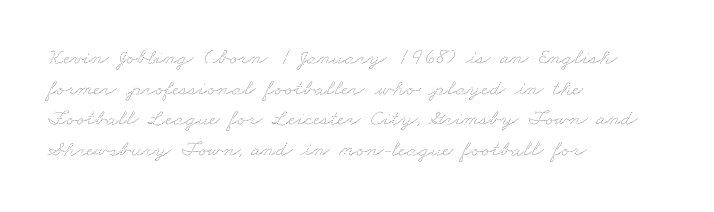
The image shows 23 px text type; set left-aligned, normal line spacing (1.33x), normal letter spacing, not underlined.
